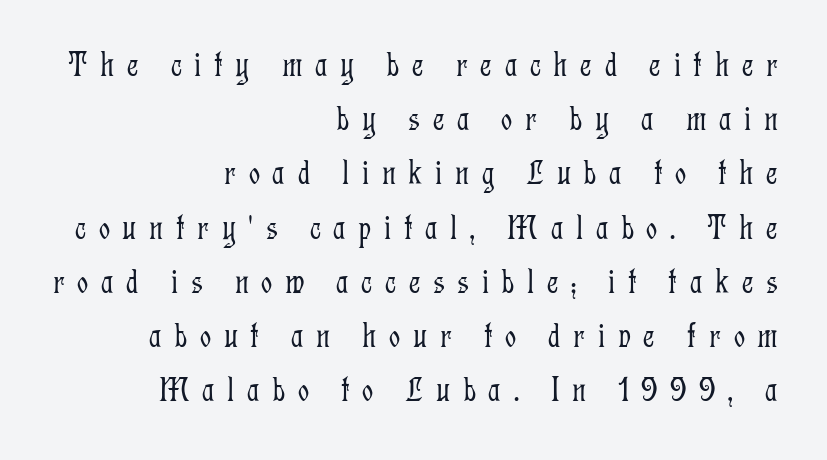
Q: Is the text bold? A: No.
Q: Is the text italic (slanted)? A: No, it is upright.
Q: Is the typeface a serif or a sans-serif typeface? A: Serif.
Q: Is the text underlined? A: No.
Q: How is the paragraph aligned? A: Right-aligned.
Q: Is the spacing between letters normal or unusually wide? A: Unusually wide.
Q: Is the spacing between lines tight, normal or loose? A: Normal.
Q: Width (condensed, normal, or wide)? A: Condensed.
Q: Stroke contrast? A: Low.
Q: x-height? A: Medium.
Q: Monospaced? A: No.
